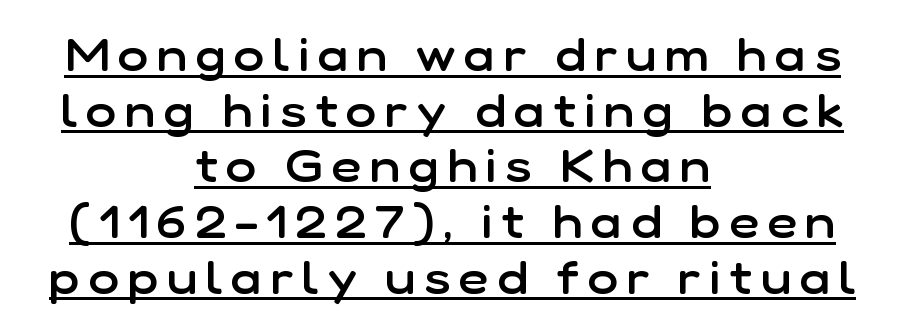
{"serif": "no", "italic": "no", "bold": "semi", "weight": "semibold", "width": "normal", "stroke_contrast": "low", "x_height": "medium", "monospaced": "no", "underline": "yes", "align": "center", "line_spacing_ratio": 1.21, "glyph_px": 46}
